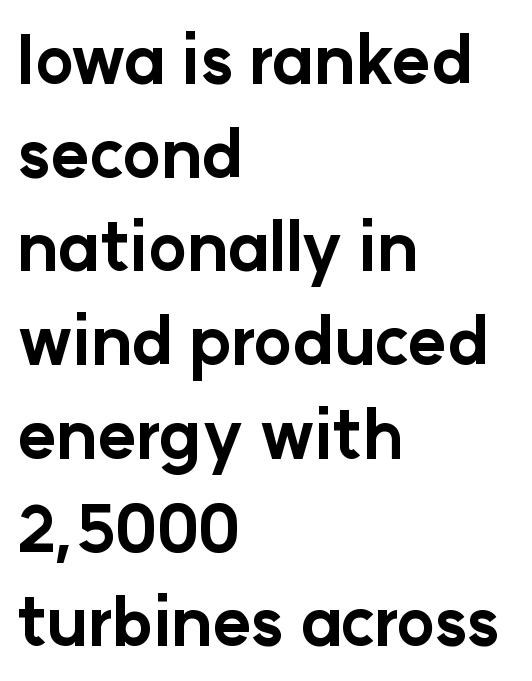
Q: Is the text bold? A: Yes.
Q: Is the text italic (slanted)? A: No, it is upright.
Q: Is the typeface a serif or a sans-serif typeface? A: Sans-serif.
Q: Is the text underlined? A: No.
Q: How is the paragraph aligned? A: Left-aligned.
Q: Is the spacing between letters normal or unusually wide? A: Normal.
Q: Is the spacing between lines tight, normal or loose? A: Normal.
Q: Width (condensed, normal, or wide)? A: Normal.
Q: Stroke contrast? A: Low.
Q: x-height? A: Medium.
Q: Monospaced? A: No.
